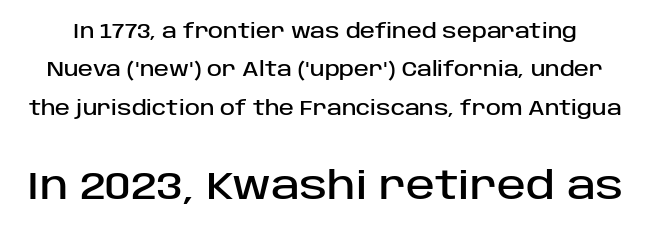
Character widths vary here, with narrow letters taking less room than wide ones. Letter spacing: default. The designer dialed line spacing up above the default. Nobody drew a line under any word here.
